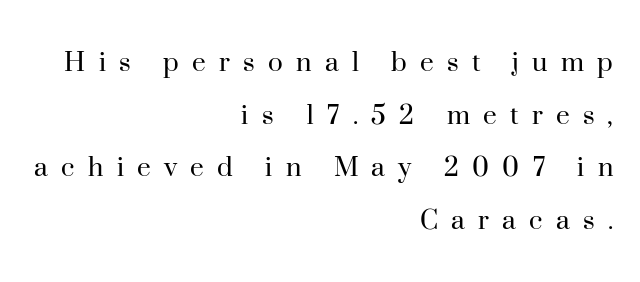
The image shows 31 px regular-weight serif type, upright; set right-aligned, normal line spacing (1.7x), unusually wide letter spacing (+0.43 em), not underlined; high stroke contrast and a small x-height.
